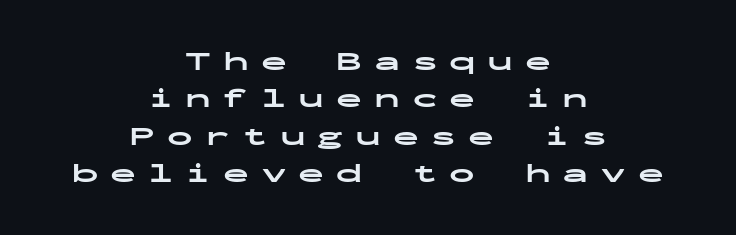
The image shows 26 px bold type, upright; set centered, normal line spacing (1.44x), unusually wide letter spacing (+0.45 em), not underlined.
